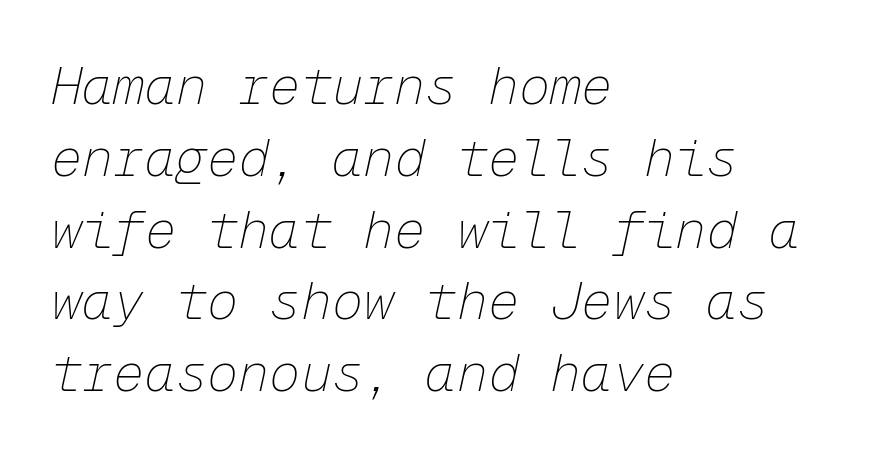
{"italic": "yes", "lean": "right", "slant_degrees": 12, "bold": "no", "weight": "thin", "width": "normal", "stroke_contrast": "low", "x_height": "medium", "monospaced": "yes", "underline": "no", "align": "left", "line_spacing": "normal", "line_spacing_ratio": 1.38, "letter_spacing": "normal", "letter_spacing_em": 0.0, "glyph_px": 52}
